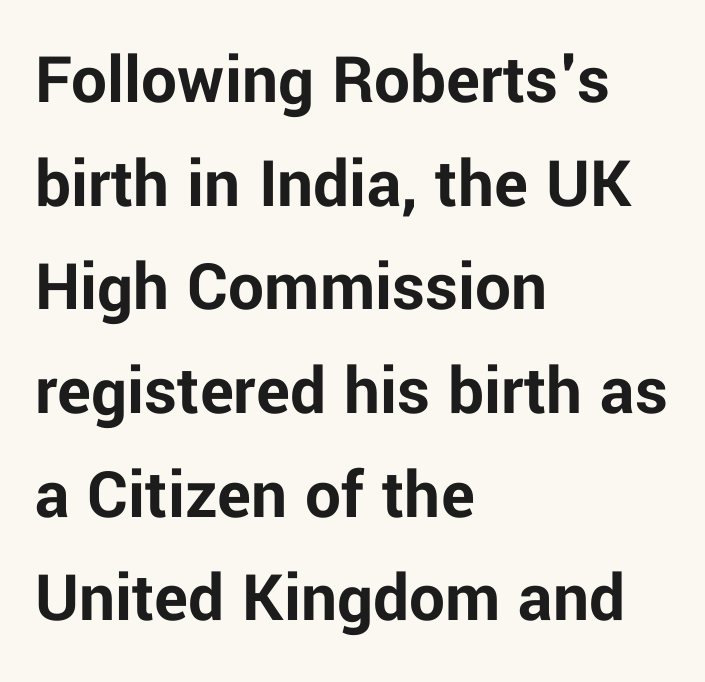
Q: Is the text bold? A: Yes.
Q: Is the text italic (slanted)? A: No, it is upright.
Q: Is the typeface a serif or a sans-serif typeface? A: Sans-serif.
Q: Is the text underlined? A: No.
Q: How is the paragraph aligned? A: Left-aligned.
Q: Is the spacing between letters normal or unusually wide? A: Normal.
Q: Is the spacing between lines tight, normal or loose? A: Normal.
Q: Width (condensed, normal, or wide)? A: Normal.
Q: Stroke contrast? A: Low.
Q: x-height? A: Medium.
Q: Monospaced? A: No.
